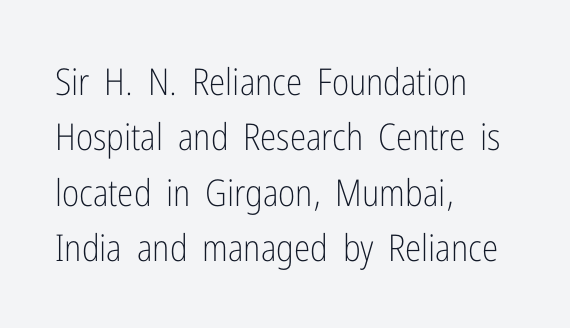
The image shows 37 px light, condensed sans-serif type, upright; set left-aligned, normal line spacing (1.5x), normal letter spacing, not underlined; low stroke contrast and a medium x-height.
